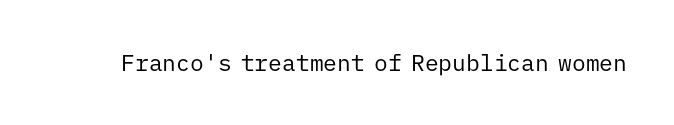
The image shows 23 px text type, upright; set normal letter spacing, not underlined.
